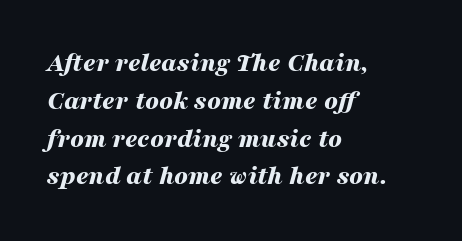
The image shows 27 px bold type, italic (leaning right); set left-aligned, normal line spacing (1.4x), normal letter spacing, not underlined.
